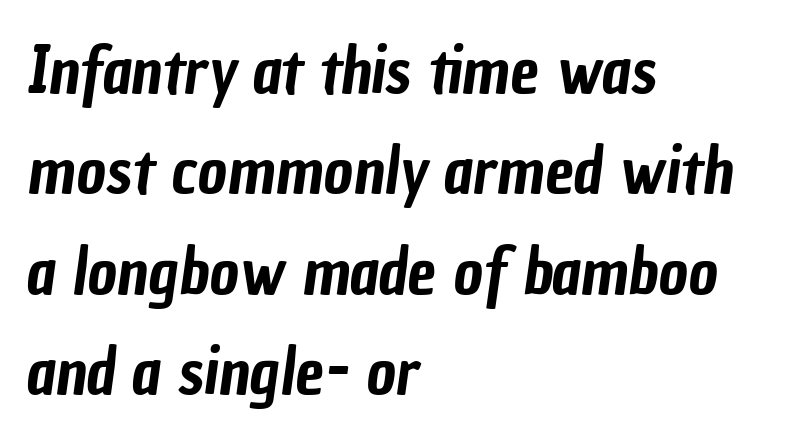
The vertical gap from one line to the next is medium. One-word summary of the alignment: left. The passage shown is typed in a proportional face where columns would drift. Look at the bottom of the vertical strokes: they stop flat, with no serifs.
